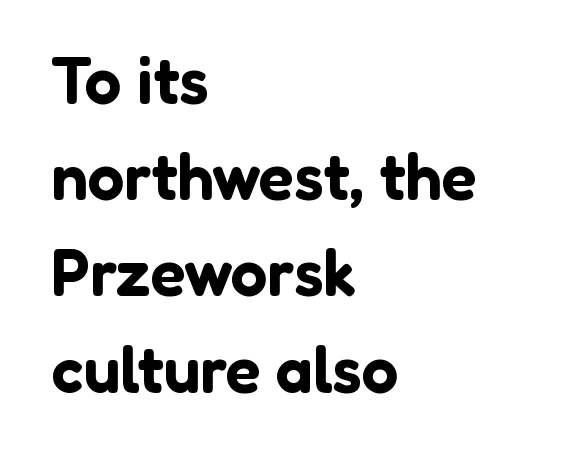
The image shows 65 px sans-serif type, upright; set left-aligned, normal line spacing (1.48x), normal letter spacing, not underlined; low stroke contrast and a medium x-height.
